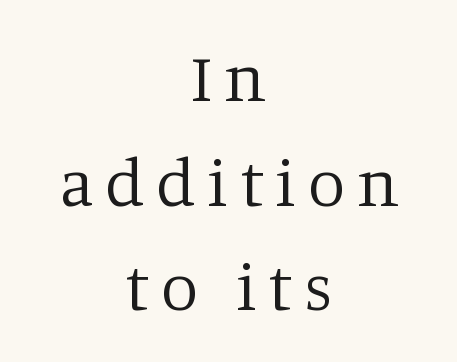
Q: Is the text bold? A: No.
Q: Is the text italic (slanted)? A: No, it is upright.
Q: Is the typeface a serif or a sans-serif typeface? A: Serif.
Q: Is the text underlined? A: No.
Q: How is the paragraph aligned? A: Centered.
Q: Is the spacing between lines tight, normal or loose? A: Normal.
Q: Width (condensed, normal, or wide)? A: Normal.
Q: Stroke contrast? A: Low.
Q: x-height? A: Large.
Q: Monospaced? A: No.
